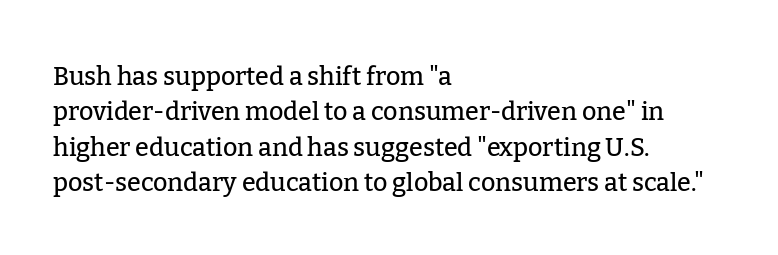
The image shows 25 px text type, upright; set left-aligned, normal line spacing (1.42x), normal letter spacing, not underlined.
